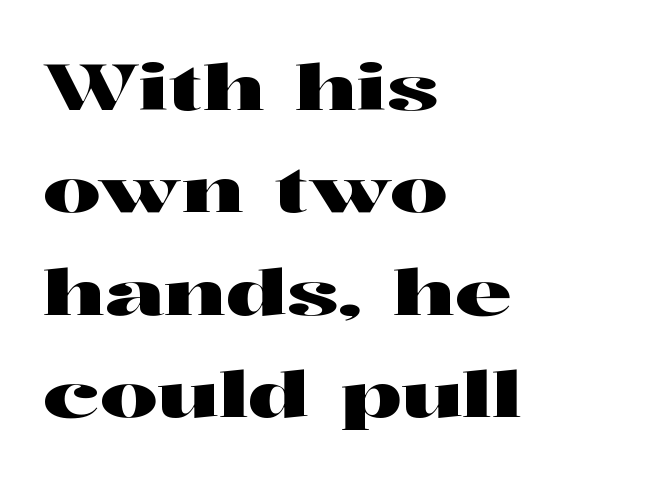
These lines are rendered in a variable-pitch font. The passage shown is not underscored anywhere. Is this a sans? No — the strokes have serifs. When letters stand straight like this, we call the style roman or upright.
